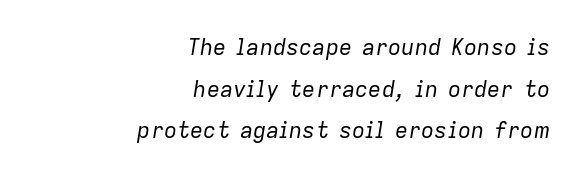
Leftover space on each line is placed entirely before the opening word. No extra tracking has been applied to these lines. Descender tails drop into unmarked territory. Quick note: italic. Summary of weight: not heavy and not bold.
